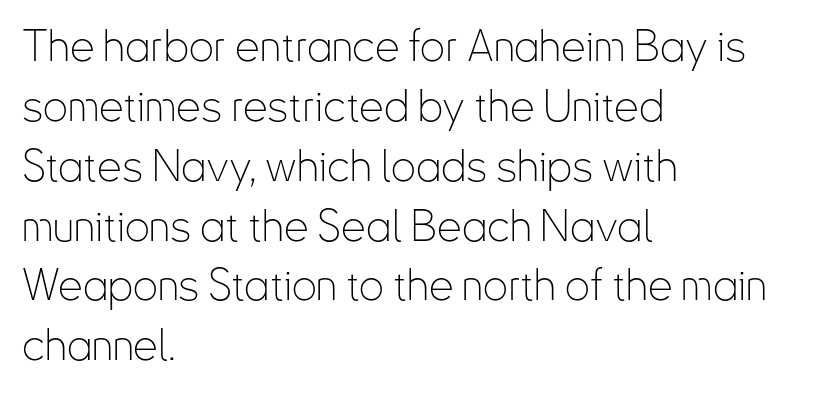
Q: Is the text bold? A: No.
Q: Is the text italic (slanted)? A: No, it is upright.
Q: Is the typeface a serif or a sans-serif typeface? A: Sans-serif.
Q: Is the text underlined? A: No.
Q: How is the paragraph aligned? A: Left-aligned.
Q: Is the spacing between letters normal or unusually wide? A: Normal.
Q: Is the spacing between lines tight, normal or loose? A: Normal.
Q: Width (condensed, normal, or wide)? A: Condensed.
Q: Stroke contrast? A: Low.
Q: x-height? A: Small.
Q: Monospaced? A: No.
